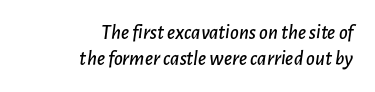
The image shows 21 px text type, italic (leaning right); set right-aligned, line spacing 1.22x, normal letter spacing, not underlined.
